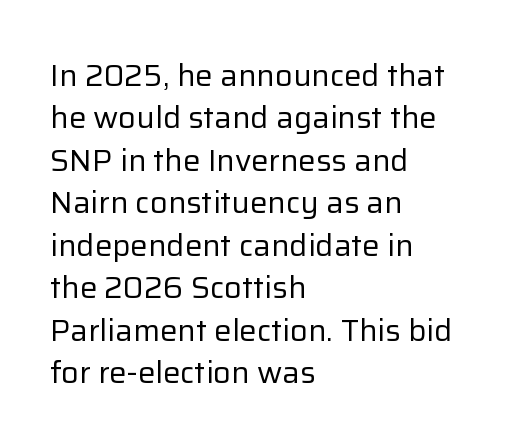
Q: Is the text bold? A: No.
Q: Is the text italic (slanted)? A: No, it is upright.
Q: Is the typeface a serif or a sans-serif typeface? A: Sans-serif.
Q: Is the text underlined? A: No.
Q: How is the paragraph aligned? A: Left-aligned.
Q: Is the spacing between letters normal or unusually wide? A: Normal.
Q: Is the spacing between lines tight, normal or loose? A: Normal.
Q: Width (condensed, normal, or wide)? A: Normal.
Q: Stroke contrast? A: Low.
Q: x-height? A: Medium.
Q: Monospaced? A: No.
